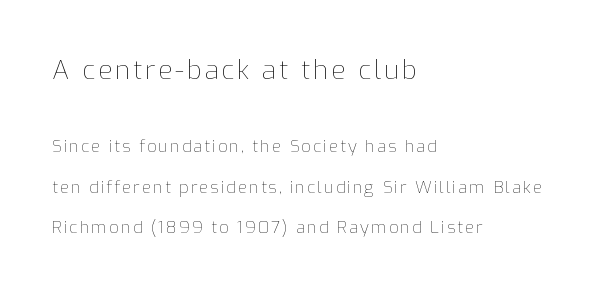
{"italic": "no", "bold": "no", "underline": "no", "align": "left", "line_spacing": "loose", "line_spacing_ratio": 2.37, "larger_block": "first", "size_ratio": 1.53, "glyph_px": 26}
